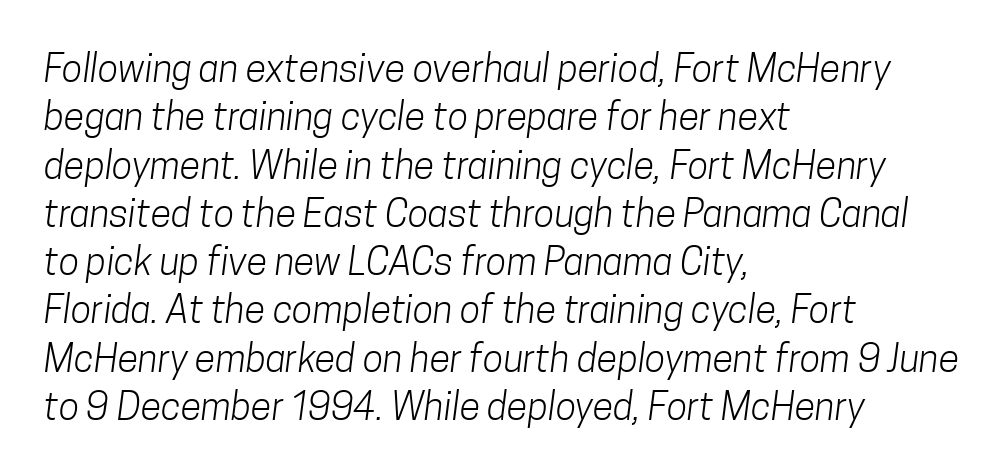
What stands out about the letter spacing? Nothing — it is the standard amount. Notice how the passage keeps a crisp vertical edge on the left only. Caption: face not bold, strokes unweighted. The words here are not underlined.
